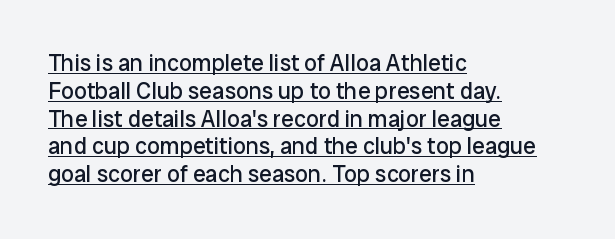
Q: Is the text bold? A: No.
Q: Is the text italic (slanted)? A: No, it is upright.
Q: Is the text underlined? A: Yes.
Q: How is the paragraph aligned? A: Left-aligned.
Q: Is the spacing between letters normal or unusually wide? A: Normal.
